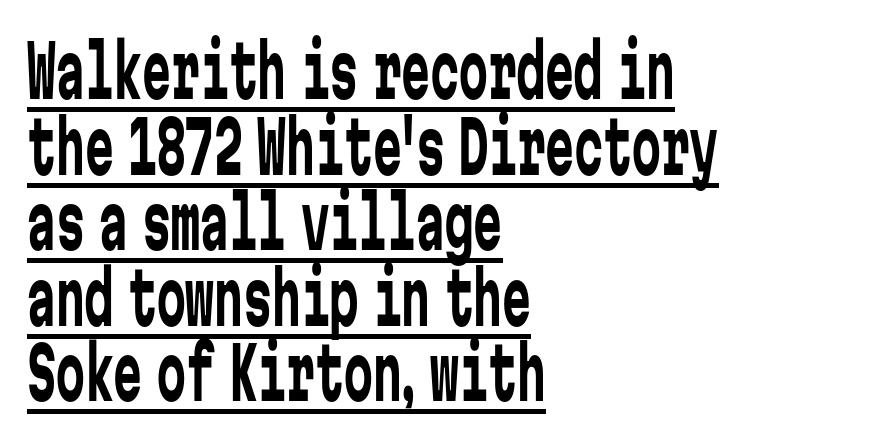
The image shows 72 px regular-weight, condensed sans-serif type, upright, monospaced; set left-aligned, tight line spacing (1.05x), normal letter spacing, underlined; low stroke contrast and a medium x-height.
